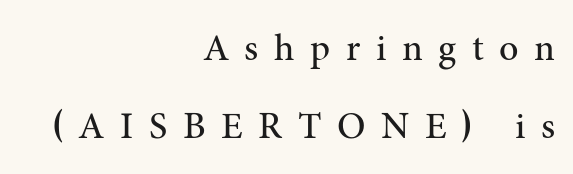
The image shows 38 px regular-weight serif type, upright; set right-aligned, loose line spacing (2.04x), unusually wide letter spacing (+0.41 em), not underlined; medium stroke contrast and a medium x-height.
